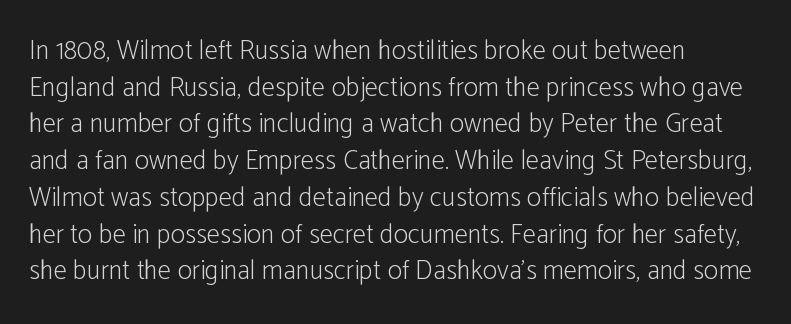
Reading down the block, your eye returns to a fixed left position each line. Do the letters lean? They stand straight. The strip under each line holds only bare page. Bold? No — there's no thickening of the strokes. Line spacing here is normal. Glyph-to-glyph distance matches everyday printed text.
